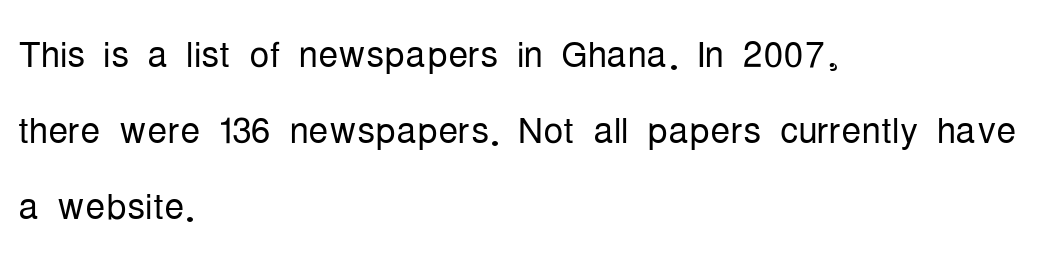
Weight class: somewhere from thin through regular. The gap between lines stays unmarked. Is this a sans? Yes — the strokes have no serifs. Layout note: lines flush left. A typesetter would call this proportional, since set widths differ per character. Notice how the stems are strictly vertical — no italics here.
